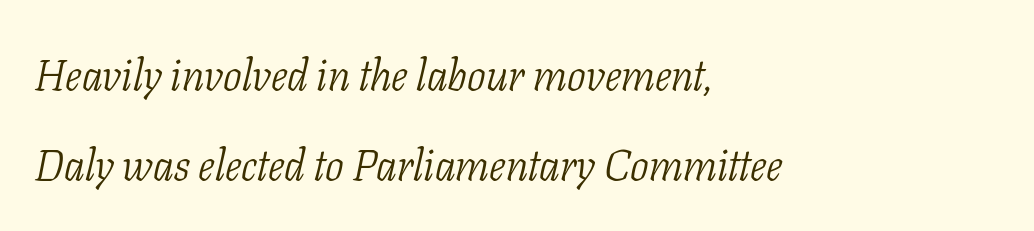
Letters rest on an invisible, unmarked baseline. Left-aligned paragraph, ragged on the right. The leading is generous, giving the passage an open texture. The face used here is seriffed, in the tradition of book romans. Each letter keeps its own natural width here, so spacing adapts to shape. Yep, that's italic — everything's leaning.
